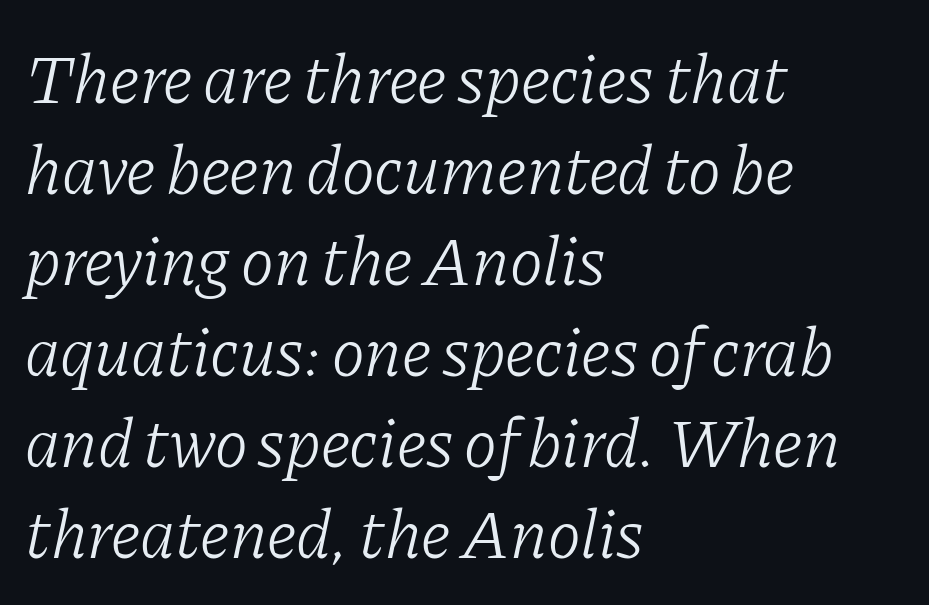
Vertically, the passage feels balanced, rows spaced as you'd expect. Character widths vary here, with narrow letters taking less room than wide ones. Observe the serifs anchoring each vertical stroke in this sample. Notice how the passage keeps a crisp vertical edge on the left only.
